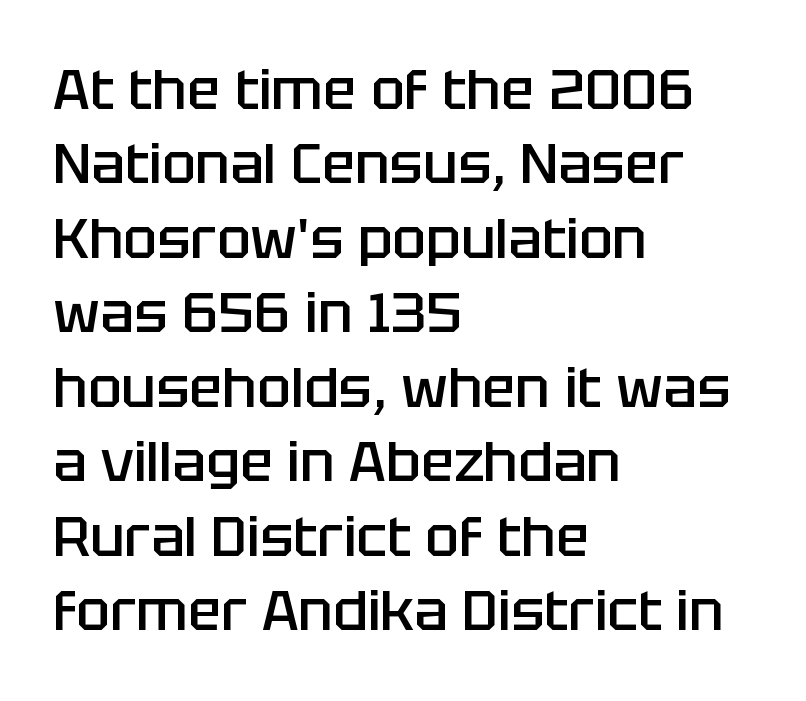
Q: Is the text bold? A: Semi-bold.
Q: Is the text italic (slanted)? A: No, it is upright.
Q: Is the typeface a serif or a sans-serif typeface? A: Sans-serif.
Q: Is the text underlined? A: No.
Q: How is the paragraph aligned? A: Left-aligned.
Q: Is the spacing between letters normal or unusually wide? A: Normal.
Q: Is the spacing between lines tight, normal or loose? A: Normal.
Q: Width (condensed, normal, or wide)? A: Normal.
Q: Stroke contrast? A: Low.
Q: x-height? A: Large.
Q: Monospaced? A: No.
